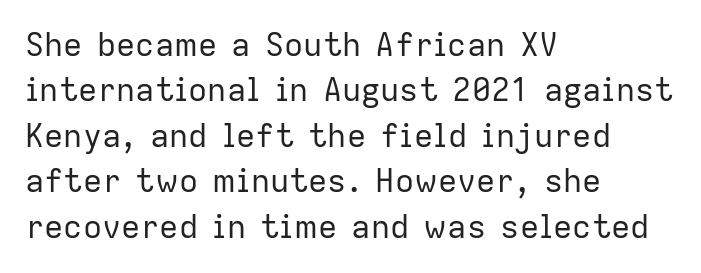
The image shows 32 px regular-weight sans-serif type, upright; set left-aligned, normal line spacing (1.42x), normal letter spacing, not underlined; low stroke contrast and a medium x-height.
